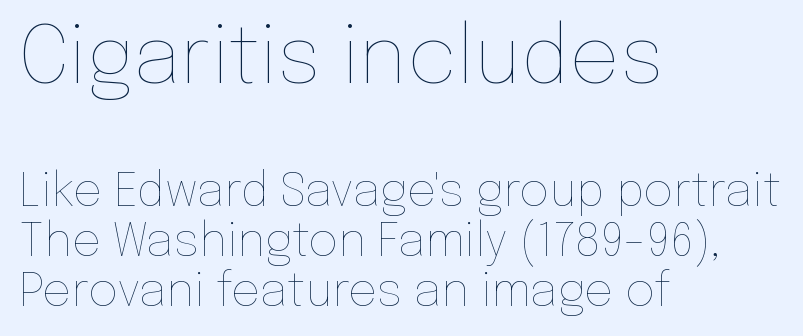
The image shows 80 px thin type, upright; set left-aligned, tight line spacing (1.08x), normal letter spacing, not underlined; the first (top) block is 1.74x larger; low stroke contrast and a medium x-height.
